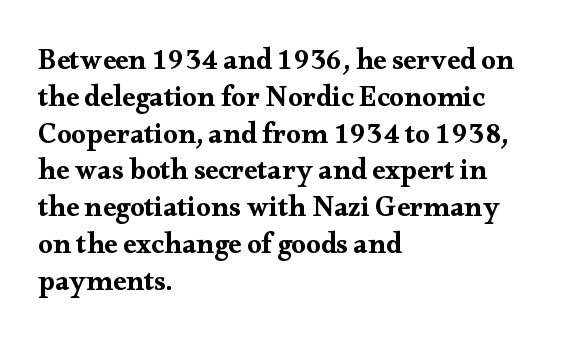
Character widths vary here, with narrow letters taking less room than wide ones. Characters follow at the spacing the type designer built in. Does the lettering tilt? It doesn't — this is upright. Is there much room between lines? A standard amount, neither cramped nor airy. Horizontally, the lines are justified to the leading edge only. The gap between lines stays unmarked.
